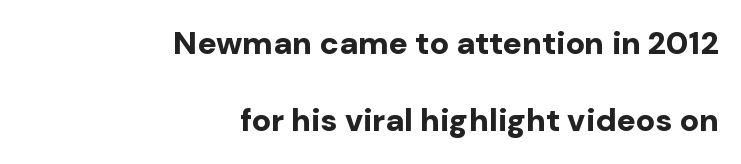
Q: Is the text bold? A: Yes.
Q: Is the text italic (slanted)? A: No, it is upright.
Q: Is the typeface a serif or a sans-serif typeface? A: Sans-serif.
Q: Is the text underlined? A: No.
Q: How is the paragraph aligned? A: Right-aligned.
Q: Is the spacing between letters normal or unusually wide? A: Normal.
Q: Is the spacing between lines tight, normal or loose? A: Loose.
Q: Width (condensed, normal, or wide)? A: Normal.
Q: Stroke contrast? A: Low.
Q: x-height? A: Medium.
Q: Monospaced? A: No.
